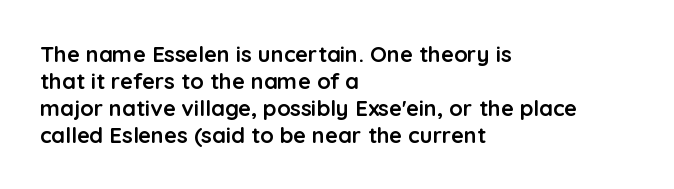
Q: Is the text bold? A: Yes.
Q: Is the text italic (slanted)? A: No, it is upright.
Q: Is the text underlined? A: No.
Q: How is the paragraph aligned? A: Left-aligned.
Q: Is the spacing between letters normal or unusually wide? A: Normal.
